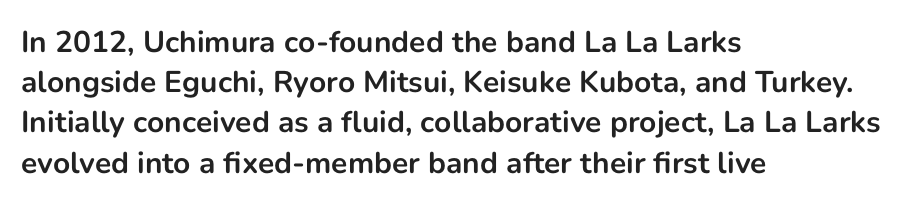
{"serif": "no", "italic": "no", "bold": "yes", "weight": "bold", "width": "normal", "stroke_contrast": "low", "x_height": "medium", "monospaced": "no", "underline": "no", "align": "left", "line_spacing": "normal", "line_spacing_ratio": 1.34, "letter_spacing": "normal", "letter_spacing_em": 0.0, "glyph_px": 30}
